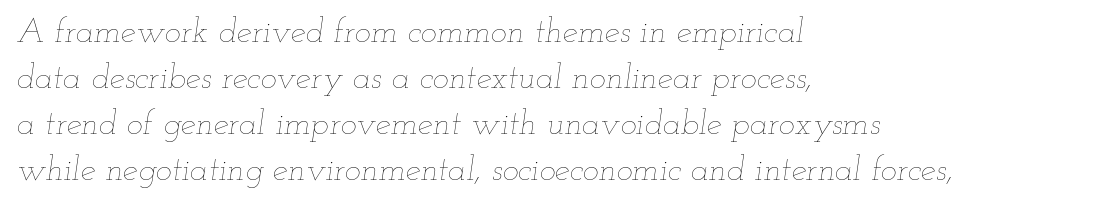
Q: Is the text bold? A: No.
Q: Is the text italic (slanted)? A: Yes, it leans right by about 12 degrees.
Q: Is the text underlined? A: No.
Q: How is the paragraph aligned? A: Left-aligned.
Q: Is the spacing between letters normal or unusually wide? A: Normal.
Q: Is the spacing between lines tight, normal or loose? A: Normal.
Q: Width (condensed, normal, or wide)? A: Wide.
Q: Stroke contrast? A: Low.
Q: x-height? A: Small.
Q: Monospaced? A: No.
